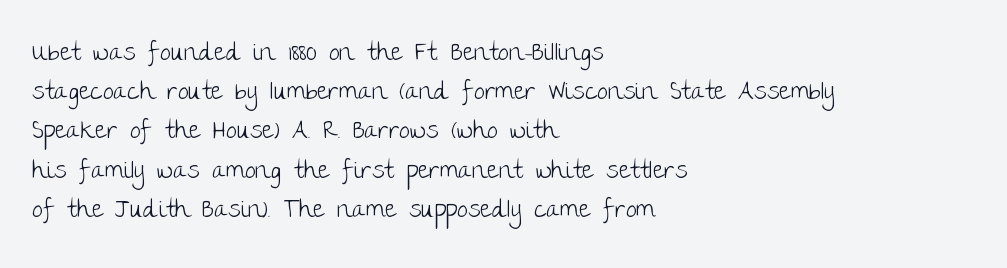
Is this a heavy cut? Hardly; it is regular or lighter. In CSS terms this would be text-align: left. Words appear dense and cohesive because spacing is normal. The gap between lines stays unmarked. Reading down the column, the eye jumps a familiar distance to each next line. This is roman type, the default non-slanted kind.
